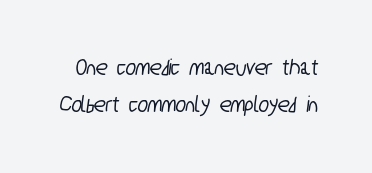
The image shows 24 px text type; set normal line spacing (1.55x), normal letter spacing, not underlined.
